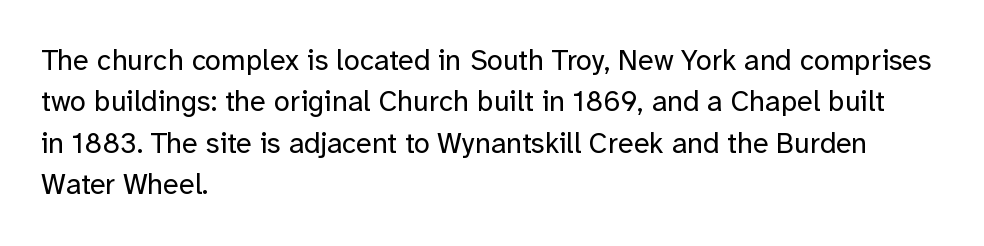
The image shows 29 px regular-weight sans-serif type, upright; set left-aligned, normal line spacing (1.43x), normal letter spacing, not underlined; low stroke contrast and a medium x-height.
